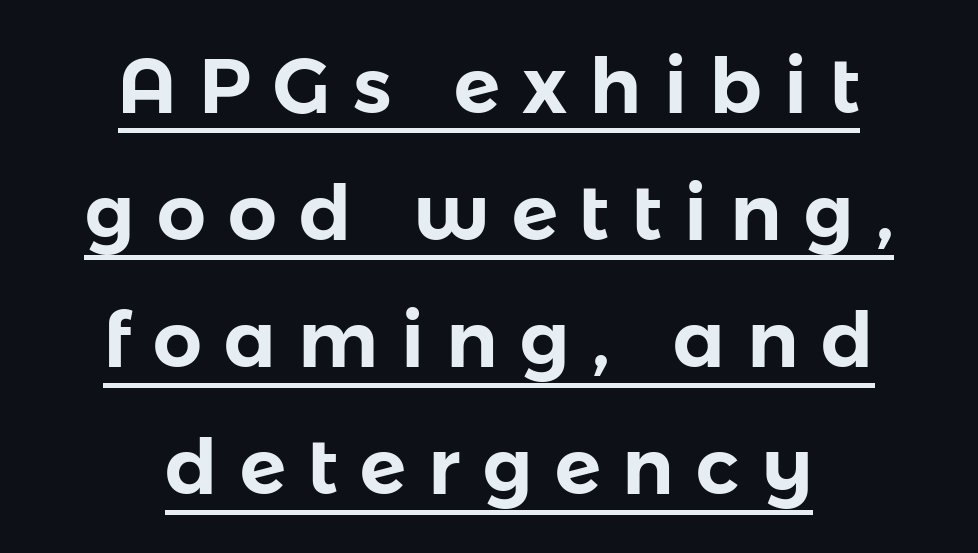
You can see a thin bar hugging the bottom of the glyphs. The letters stand straight up with perfectly vertical stems. Whoever set this chose a conventional vertical rhythm. The horizontal fit of the characters is loose and conspicuously gappy. The face used here is proportionally spaced, like ordinary book or web type. These lines are composed in type without serifs.
